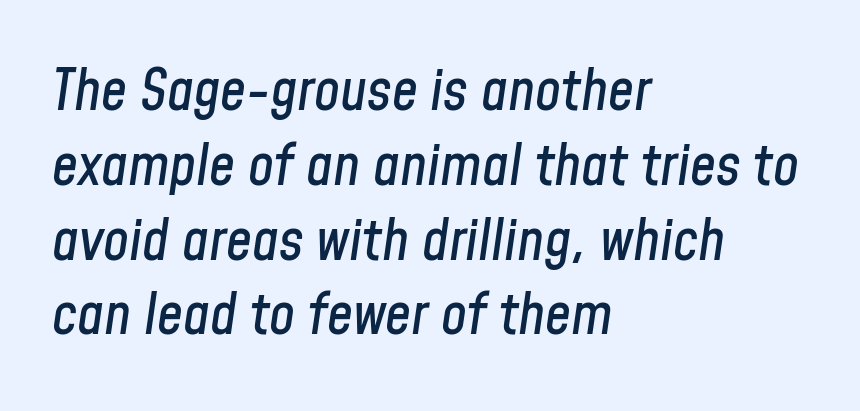
Q: Is the text italic (slanted)? A: Yes, it leans right by about 8 degrees.
Q: Is the text underlined? A: No.
Q: How is the paragraph aligned? A: Left-aligned.
Q: Is the spacing between letters normal or unusually wide? A: Normal.
Q: Is the spacing between lines tight, normal or loose? A: Normal.
Q: Width (condensed, normal, or wide)? A: Condensed.
Q: Stroke contrast? A: Low.
Q: x-height? A: Medium.
Q: Monospaced? A: No.
